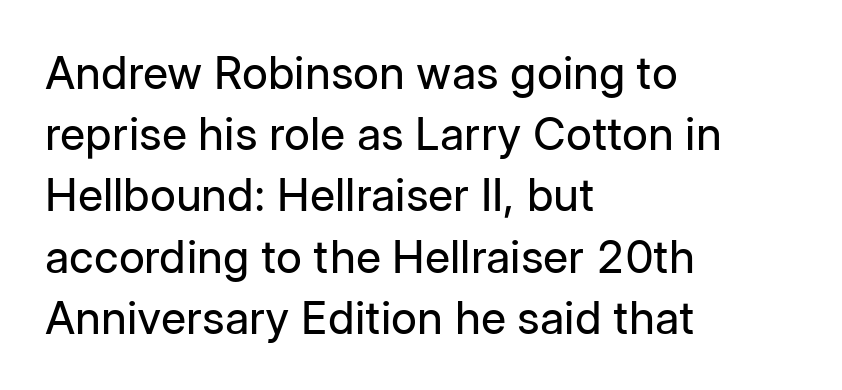
Q: Is the text bold? A: No.
Q: Is the text italic (slanted)? A: No, it is upright.
Q: Is the typeface a serif or a sans-serif typeface? A: Sans-serif.
Q: Is the text underlined? A: No.
Q: How is the paragraph aligned? A: Left-aligned.
Q: Is the spacing between letters normal or unusually wide? A: Normal.
Q: Is the spacing between lines tight, normal or loose? A: Normal.
Q: Width (condensed, normal, or wide)? A: Normal.
Q: Stroke contrast? A: Low.
Q: x-height? A: Medium.
Q: Monospaced? A: No.
